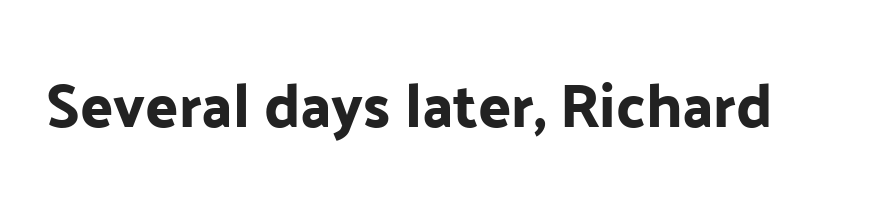
Characters follow at the spacing the type designer built in. This sample uses an upright cut, with every glyph sitting square on the baseline. I'd call this a sans setting — the letters go barefoot. This sample has the flowing, uneven cadence of proportional lettering. The specimen omits any rule beneath the text block's lines.
